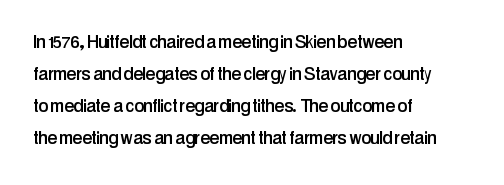
Q: Is the text italic (slanted)? A: No, it is upright.
Q: Is the text underlined? A: No.
Q: How is the paragraph aligned? A: Left-aligned.
Q: Is the spacing between letters normal or unusually wide? A: Normal.
Q: Is the spacing between lines tight, normal or loose? A: Normal.
